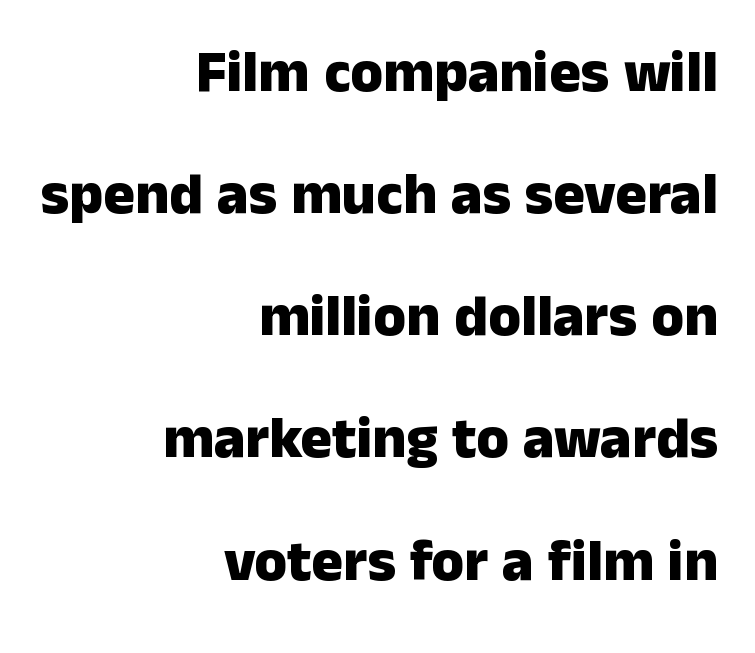
Q: Is the text bold? A: Yes.
Q: Is the text italic (slanted)? A: No, it is upright.
Q: Is the typeface a serif or a sans-serif typeface? A: Sans-serif.
Q: Is the text underlined? A: No.
Q: How is the paragraph aligned? A: Right-aligned.
Q: Is the spacing between letters normal or unusually wide? A: Normal.
Q: Is the spacing between lines tight, normal or loose? A: Loose.
Q: Width (condensed, normal, or wide)? A: Normal.
Q: Stroke contrast? A: Low.
Q: x-height? A: Medium.
Q: Monospaced? A: No.
